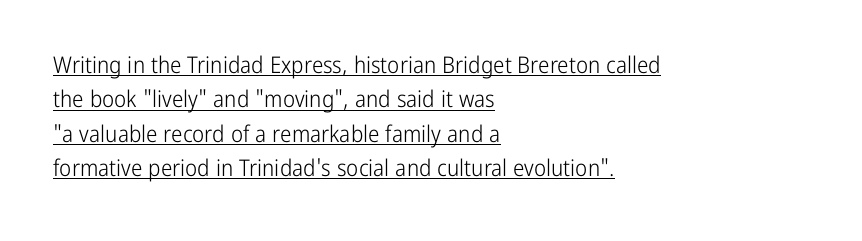
Q: Is the text bold? A: No.
Q: Is the text italic (slanted)? A: No, it is upright.
Q: Is the text underlined? A: Yes.
Q: How is the paragraph aligned? A: Left-aligned.
Q: Is the spacing between letters normal or unusually wide? A: Normal.
Q: Is the spacing between lines tight, normal or loose? A: Normal.
